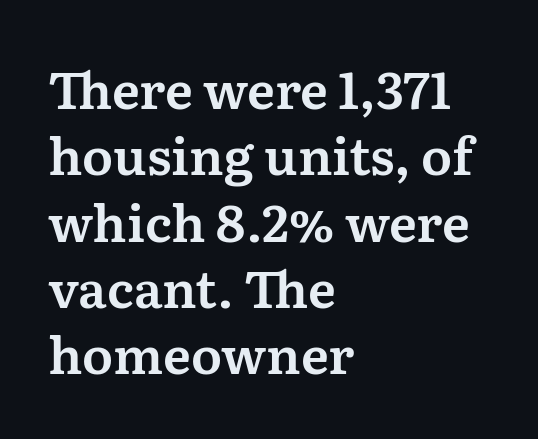
Q: Is the text italic (slanted)? A: No, it is upright.
Q: Is the typeface a serif or a sans-serif typeface? A: Serif.
Q: Is the text underlined? A: No.
Q: How is the paragraph aligned? A: Left-aligned.
Q: Is the spacing between letters normal or unusually wide? A: Normal.
Q: Is the spacing between lines tight, normal or loose? A: Normal.
Q: Width (condensed, normal, or wide)? A: Normal.
Q: Stroke contrast? A: Medium.
Q: x-height? A: Medium.
Q: Monospaced? A: No.
